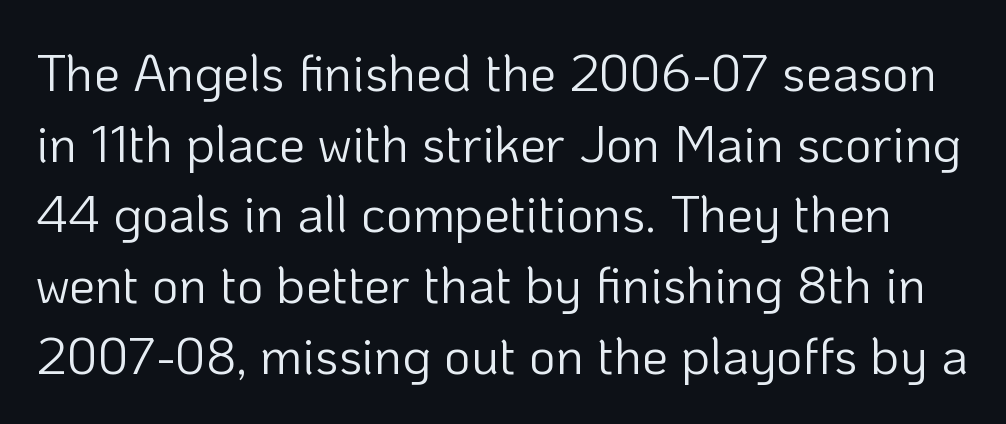
{"serif": "no", "italic": "no", "bold": "no", "weight": "light", "width": "normal", "stroke_contrast": "low", "x_height": "medium", "monospaced": "no", "underline": "no", "line_spacing": "normal", "line_spacing_ratio": 1.36, "letter_spacing": "normal", "letter_spacing_em": 0.0, "glyph_px": 52}
